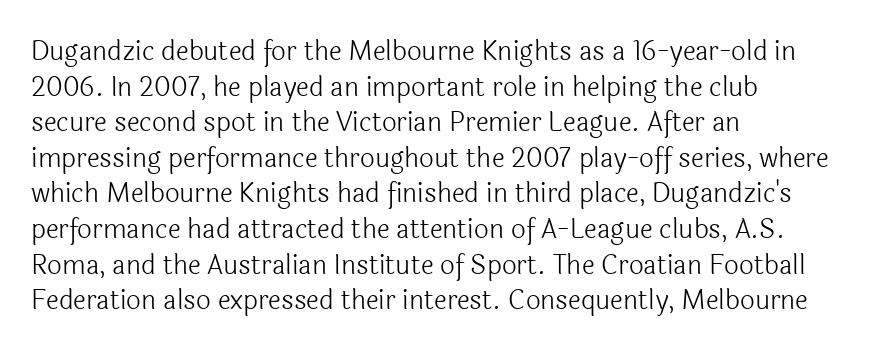
Q: Is the text bold? A: No.
Q: Is the text italic (slanted)? A: No, it is upright.
Q: Is the text underlined? A: No.
Q: How is the paragraph aligned? A: Left-aligned.
Q: Is the spacing between letters normal or unusually wide? A: Normal.
Q: Is the spacing between lines tight, normal or loose? A: Normal.
